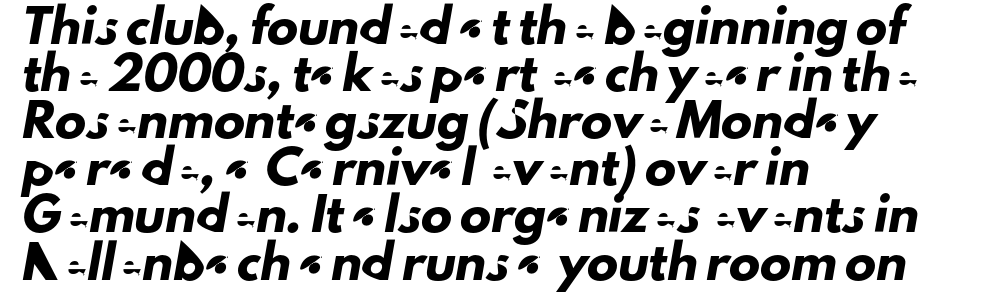
The image shows 31 px sans-serif type; set left-aligned, normal line spacing (1.52x), normal letter spacing, not underlined; low stroke contrast and a small x-height.
